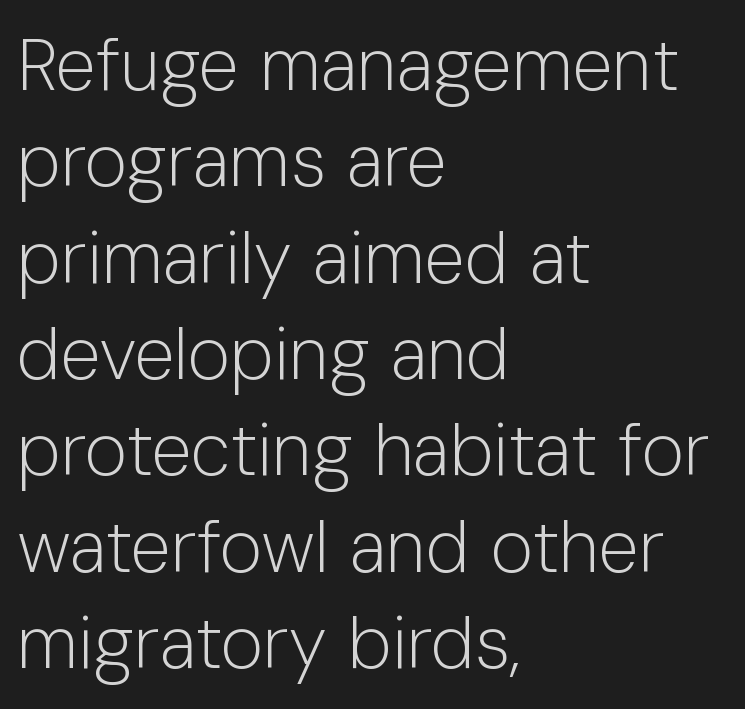
The image shows 73 px light sans-serif type, upright; set left-aligned, normal line spacing (1.32x), normal letter spacing, not underlined; low stroke contrast and a medium x-height.
